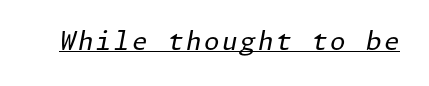
Q: Is the text bold? A: No.
Q: Is the text italic (slanted)? A: Yes, it leans right by about 11 degrees.
Q: Is the text underlined? A: Yes.
